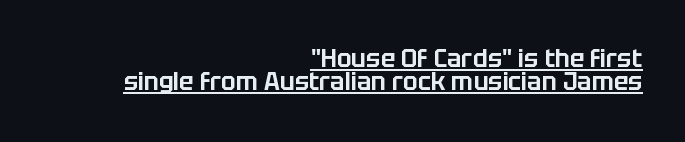
Honestly, the rows look squashed on top of each other. The rendering keeps characters at their native spacing. Line endings align vertically; line beginnings do not. The glyphs are accompanied by a horizontal stroke just below them.
